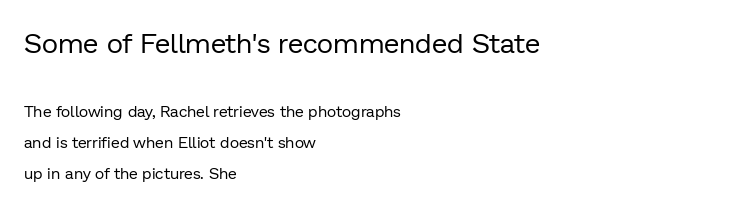
Q: Is the text bold? A: No.
Q: Is the text italic (slanted)? A: No, it is upright.
Q: Is the typeface a serif or a sans-serif typeface? A: Sans-serif.
Q: Is the text underlined? A: No.
Q: How is the paragraph aligned? A: Left-aligned.
Q: Is the spacing between letters normal or unusually wide? A: Normal.
Q: Is the spacing between lines tight, normal or loose? A: Loose.
Q: Which block of text is set in a larger size, the first (top) or the second (bottom)? A: The first (top) one.
Q: Width (condensed, normal, or wide)? A: Normal.
Q: Stroke contrast? A: Low.
Q: x-height? A: Medium.
Q: Monospaced? A: No.
